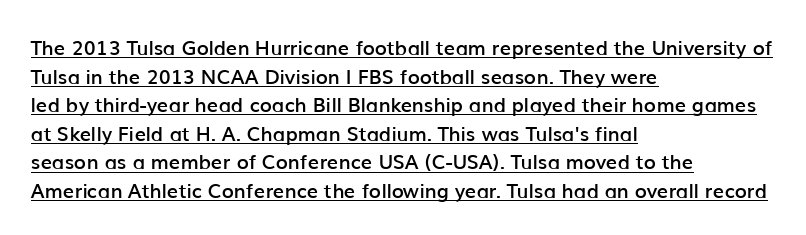
The image shows 20 px text type, upright; set left-aligned, normal line spacing (1.43x), normal letter spacing, underlined.
